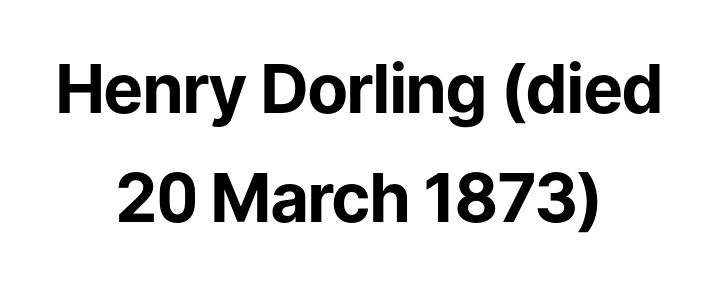
{"serif": "no", "italic": "no", "bold": "yes", "weight": "bold", "width": "normal", "stroke_contrast": "low", "x_height": "medium", "monospaced": "no", "underline": "no", "align": "center", "line_spacing": "normal", "line_spacing_ratio": 1.62, "letter_spacing": "normal", "letter_spacing_em": 0.0, "glyph_px": 67}
